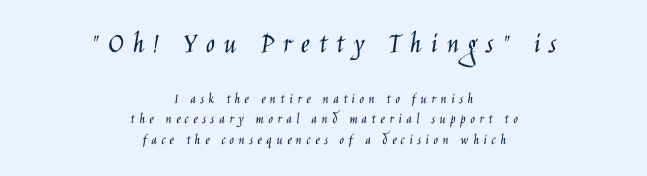
{"serif": "no", "bold": "no", "weight": "light", "width": "condensed", "stroke_contrast": "low", "x_height": "large", "monospaced": "no", "underline": "no", "align": "center", "line_spacing": "normal", "line_spacing_ratio": 1.36, "letter_spacing": "wide", "letter_spacing_em": 0.3, "larger_block": "first", "size_ratio": 2.0, "glyph_px": 30}
